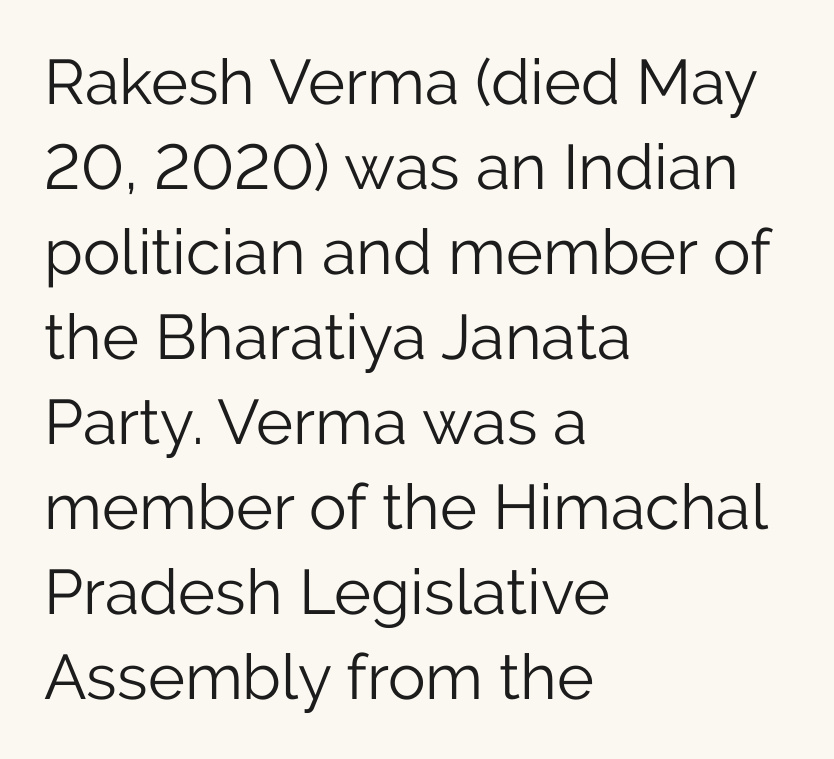
Q: Is the text bold? A: No.
Q: Is the text italic (slanted)? A: No, it is upright.
Q: Is the typeface a serif or a sans-serif typeface? A: Sans-serif.
Q: Is the text underlined? A: No.
Q: How is the paragraph aligned? A: Left-aligned.
Q: Is the spacing between letters normal or unusually wide? A: Normal.
Q: Is the spacing between lines tight, normal or loose? A: Normal.
Q: Width (condensed, normal, or wide)? A: Normal.
Q: Stroke contrast? A: Low.
Q: x-height? A: Medium.
Q: Monospaced? A: No.
